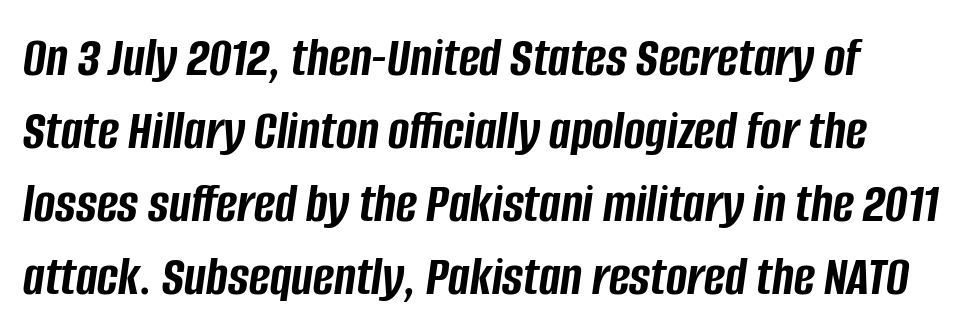
The image shows 57 px semibold, condensed type, italic (leaning right); set normal line spacing (1.28x), normal letter spacing, not underlined; low stroke contrast and a large x-height.
